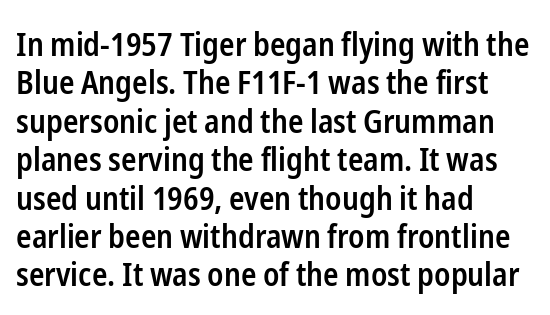
Q: Is the text bold? A: Semi-bold.
Q: Is the text italic (slanted)? A: No, it is upright.
Q: Is the typeface a serif or a sans-serif typeface? A: Sans-serif.
Q: Is the text underlined? A: No.
Q: How is the paragraph aligned? A: Left-aligned.
Q: Is the spacing between letters normal or unusually wide? A: Normal.
Q: Width (condensed, normal, or wide)? A: Condensed.
Q: Stroke contrast? A: Low.
Q: x-height? A: Medium.
Q: Monospaced? A: No.
